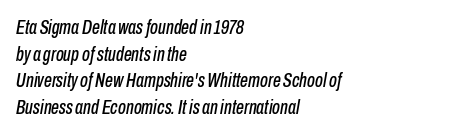
Q: Is the text italic (slanted)? A: Yes, it leans right by about 10 degrees.
Q: Is the text underlined? A: No.
Q: How is the paragraph aligned? A: Left-aligned.
Q: Is the spacing between letters normal or unusually wide? A: Normal.
Q: Is the spacing between lines tight, normal or loose? A: Normal.
